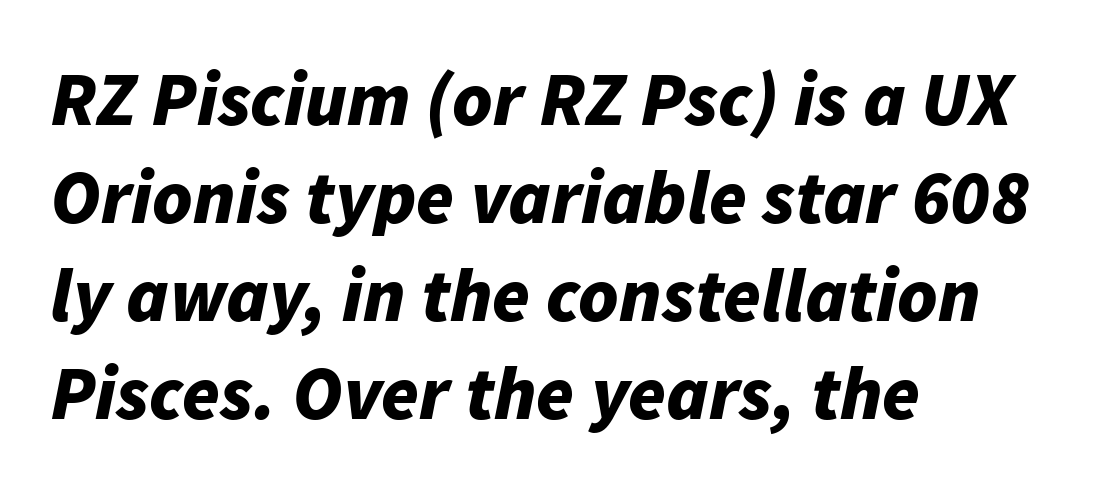
Check under the words: just untouched page. There's an unmistakable incline to the writing here. Compared with typical body copy, the letter spacing here is the same. Character widths vary here, with narrow letters taking less room than wide ones. These lines stack with their left ends in a neat column. Typographic density is high because the face is bold.
